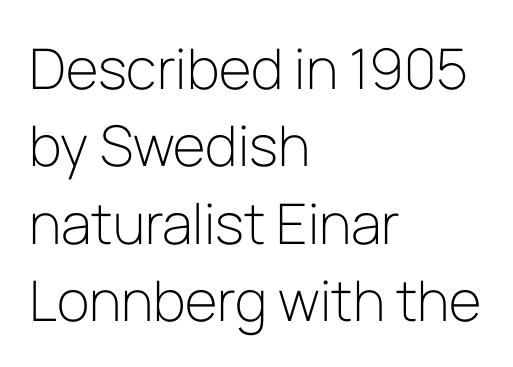
Where is the straight margin? On the left. The axis of the letterforms is exactly vertical. Is the stroke heavy? The answer is a plain regular-or-lighter. Underlining? Definitely not there.
